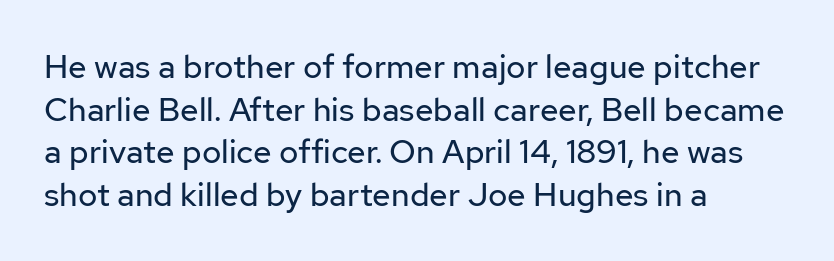
How would I describe the line gaps? Plain and ordinary. A typesetter would call this proportional, since set widths differ per character. The font family rendered here belongs to the sans-serif group. No chunkiness to these letters — they're not bold. Clear beneath every line of the passage. Line starts are locked; line ends wander.
